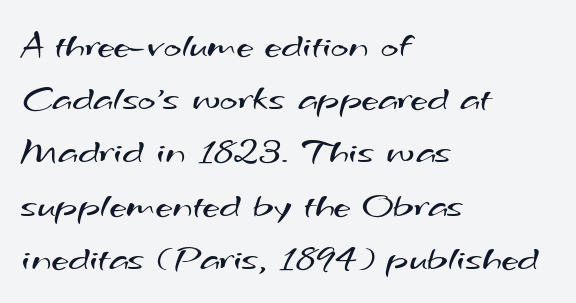
The baseline area is clear. Caption: face not bold, strokes unweighted. Nope, no serifs anywhere on these letters. These lines are set flush left with a ragged right edge. The passage shown has conventional tracking throughout. Varying glyph widths throughout — classic text-font behaviour.
